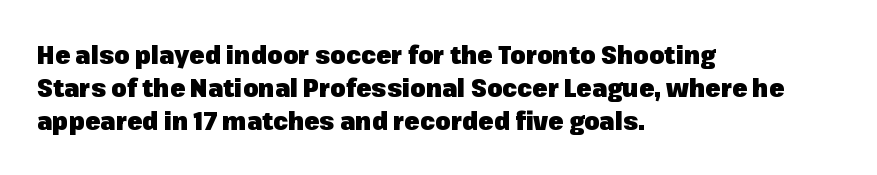
{"italic": "no", "bold": "yes", "underline": "no", "align": "left", "line_spacing": "normal", "line_spacing_ratio": 1.32, "letter_spacing": "normal", "letter_spacing_em": 0.0, "glyph_px": 25}
